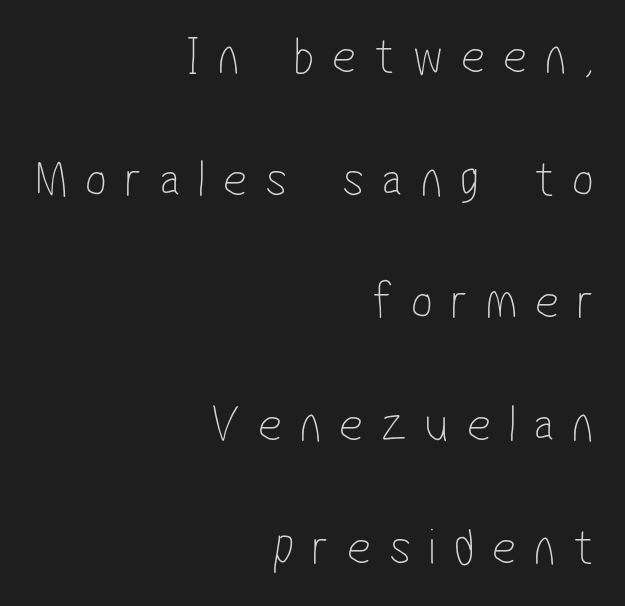
The image shows 52 px thin, condensed sans-serif type; set right-aligned, loose line spacing (2.36x), unusually wide letter spacing (+0.34 em), not underlined; low stroke contrast and a medium x-height.
